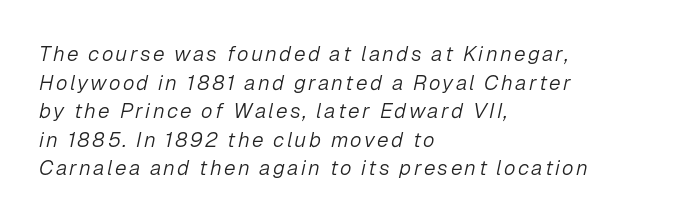
Q: Is the text bold? A: No.
Q: Is the text italic (slanted)? A: Yes, it leans right by about 12 degrees.
Q: Is the text underlined? A: No.
Q: How is the paragraph aligned? A: Left-aligned.
Q: Is the spacing between lines tight, normal or loose? A: Normal.
